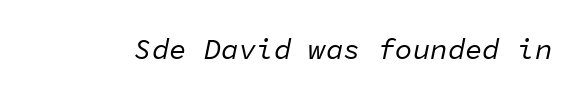
Q: Is the text bold? A: No.
Q: Is the text italic (slanted)? A: Yes, it leans right by about 11 degrees.
Q: Is the text underlined? A: No.
Q: Is the spacing between letters normal or unusually wide? A: Normal.
Q: Width (condensed, normal, or wide)? A: Normal.
Q: Stroke contrast? A: Low.
Q: x-height? A: Medium.
Q: Monospaced? A: Yes.
